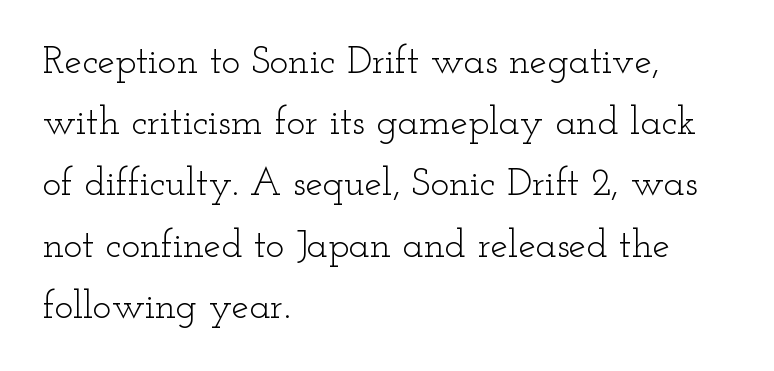
Q: Is the text bold? A: No.
Q: Is the text italic (slanted)? A: No, it is upright.
Q: Is the typeface a serif or a sans-serif typeface? A: Serif.
Q: Is the text underlined? A: No.
Q: How is the paragraph aligned? A: Left-aligned.
Q: Is the spacing between letters normal or unusually wide? A: Normal.
Q: Is the spacing between lines tight, normal or loose? A: Normal.
Q: Width (condensed, normal, or wide)? A: Wide.
Q: Stroke contrast? A: Low.
Q: x-height? A: Small.
Q: Monospaced? A: No.
